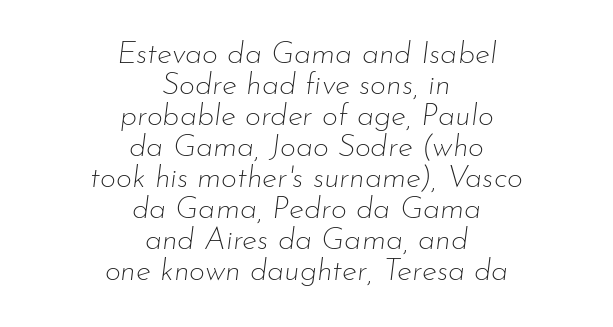
{"italic": "yes", "lean": "right", "slant_degrees": 7, "bold": "no", "weight": "thin", "width": "normal", "stroke_contrast": "low", "x_height": "small", "monospaced": "no", "underline": "no", "align": "center", "line_spacing": "tight", "line_spacing_ratio": 1.0, "letter_spacing": "normal", "letter_spacing_em": 0.0, "glyph_px": 31}
